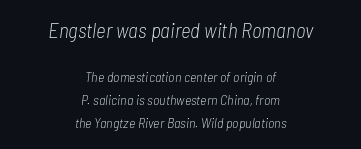
Q: Is the text bold? A: No.
Q: Is the text italic (slanted)? A: Yes, it leans right by about 7 degrees.
Q: Is the text underlined? A: No.
Q: How is the paragraph aligned? A: Centered.
Q: Is the spacing between letters normal or unusually wide? A: Normal.
Q: Is the spacing between lines tight, normal or loose? A: Normal.
Q: Which block of text is set in a larger size, the first (top) or the second (bottom)? A: The first (top) one.
